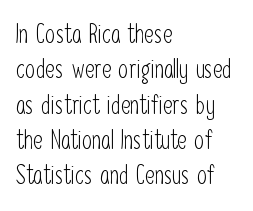
Vertically, the passage feels balanced, rows spaced as you'd expect. No italicization has been applied; the sample stays upright. A bare baseline throughout the passage. Think standard paragraph weight, or any step lighter than that.
